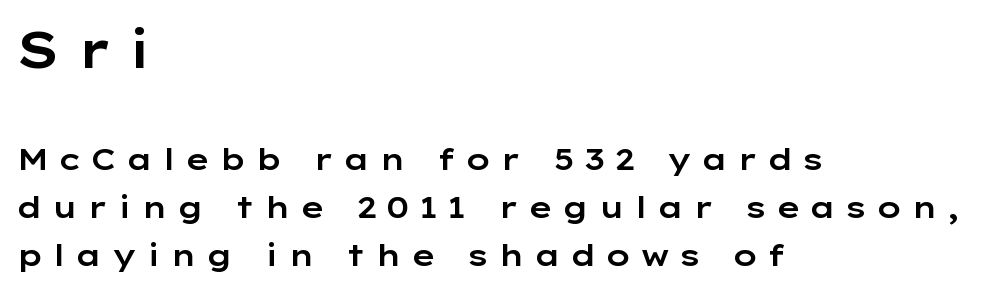
Character size in the leading block exceeds that of the trailing block. The letters stand upright; this is a roman face. One glance says typical: line gaps are just what's usual. The space beneath each line is pristine and unruled.
